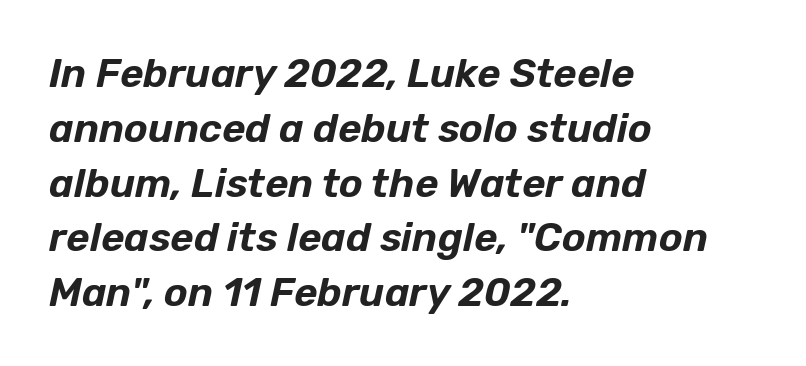
Q: Is the text italic (slanted)? A: Yes, it leans right by about 12 degrees.
Q: Is the text underlined? A: No.
Q: How is the paragraph aligned? A: Left-aligned.
Q: Is the spacing between letters normal or unusually wide? A: Normal.
Q: Is the spacing between lines tight, normal or loose? A: Normal.
Q: Width (condensed, normal, or wide)? A: Normal.
Q: Stroke contrast? A: Low.
Q: x-height? A: Medium.
Q: Monospaced? A: No.
